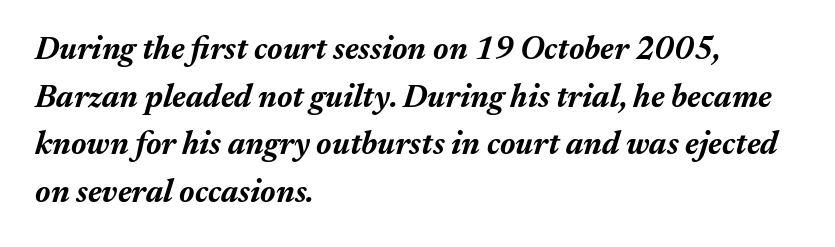
{"italic": "yes", "lean": "right", "slant_degrees": 17, "bold": "yes", "weight": "bold", "width": "normal", "stroke_contrast": "medium", "x_height": "medium", "monospaced": "no", "underline": "no", "align": "left", "line_spacing": "normal", "line_spacing_ratio": 1.49, "letter_spacing": "normal", "letter_spacing_em": 0.0, "glyph_px": 32}
